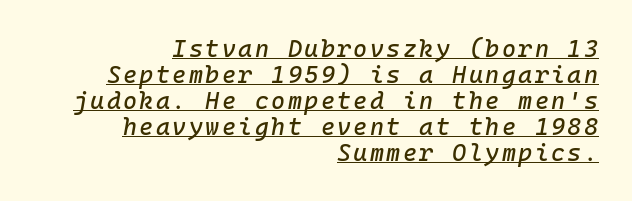
Q: Is the text italic (slanted)? A: Yes, it leans right by about 10 degrees.
Q: Is the text underlined? A: Yes.
Q: How is the paragraph aligned? A: Right-aligned.
Q: Is the spacing between lines tight, normal or loose? A: Tight.
